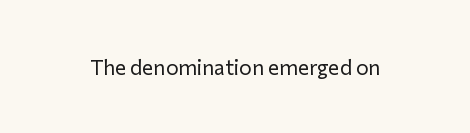
The image shows 21 px text type, upright; set normal letter spacing, not underlined.
